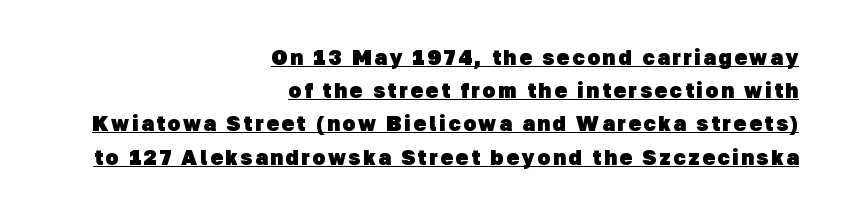
Q: Is the text bold? A: Yes.
Q: Is the text underlined? A: Yes.
Q: How is the paragraph aligned? A: Right-aligned.
Q: Is the spacing between lines tight, normal or loose? A: Normal.
